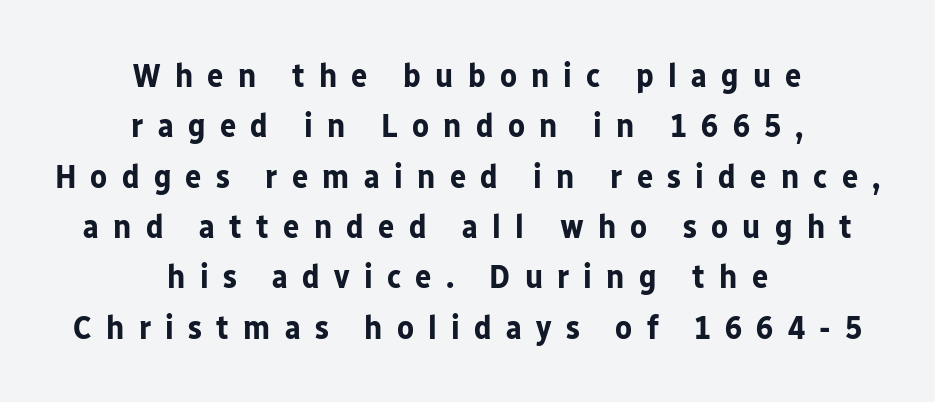
{"serif": "no", "italic": "no", "bold": "yes", "weight": "bold", "width": "normal", "stroke_contrast": "low", "x_height": "medium", "monospaced": "no", "underline": "no", "align": "center", "line_spacing": "normal", "line_spacing_ratio": 1.48, "letter_spacing": "wide", "letter_spacing_em": 0.42, "glyph_px": 34}
